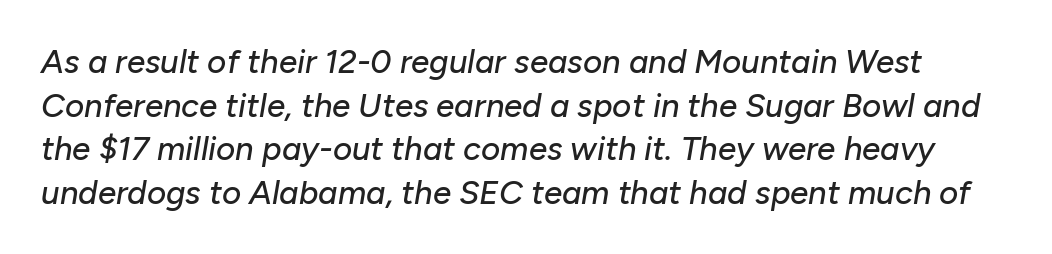
Standard letterfit; no display-style spreading of the glyphs. Regular leading. A bare baseline throughout the passage. Think of a printed novel: that variable character pitch is what you see here.
